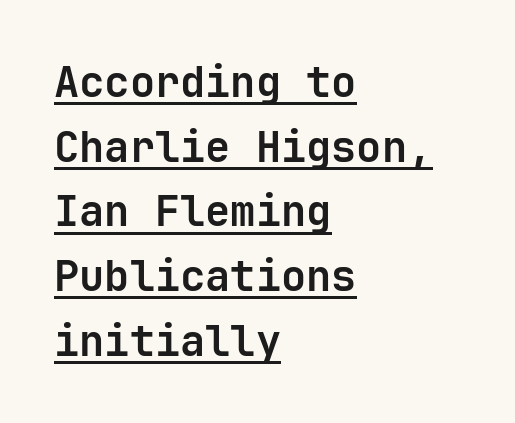
Q: Is the text bold? A: Yes.
Q: Is the text italic (slanted)? A: No, it is upright.
Q: Is the typeface a serif or a sans-serif typeface? A: Sans-serif.
Q: Is the text underlined? A: Yes.
Q: How is the paragraph aligned? A: Left-aligned.
Q: Is the spacing between letters normal or unusually wide? A: Normal.
Q: Is the spacing between lines tight, normal or loose? A: Normal.
Q: Width (condensed, normal, or wide)? A: Normal.
Q: Stroke contrast? A: Low.
Q: x-height? A: Medium.
Q: Monospaced? A: Yes.
